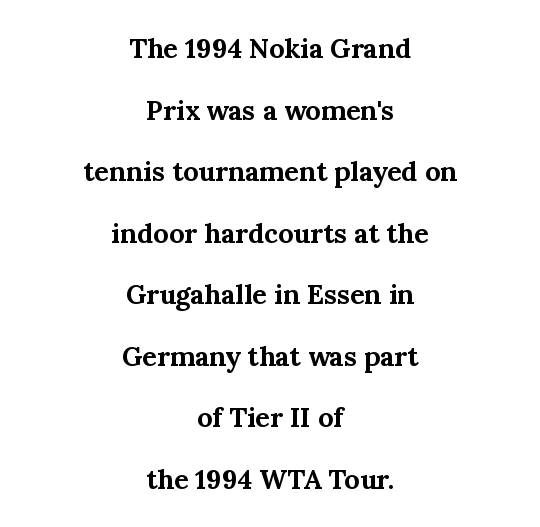
The image shows 27 px bold type, upright; set centered, loose line spacing (2.28x), normal letter spacing, not underlined.
